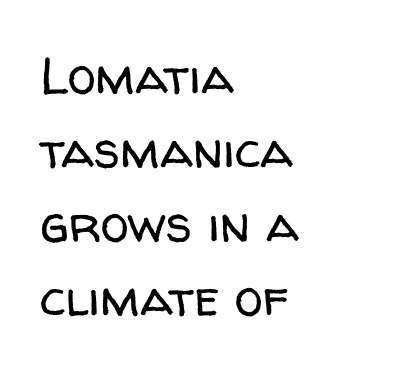
{"serif": "no", "italic": "no", "bold": "no", "weight": "regular", "width": "normal", "stroke_contrast": "low", "x_height": "medium", "monospaced": "no", "underline": "no", "align": "left", "line_spacing": "normal", "line_spacing_ratio": 1.45, "letter_spacing": "normal", "letter_spacing_em": 0.0, "glyph_px": 51}
